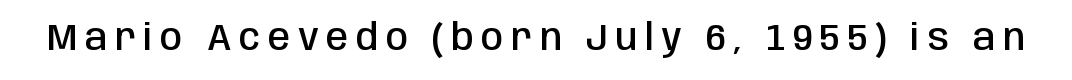
The strokes are fattened partway — semibold, not bold. A typesetter would mark this as roman, not italic. No word sits above an underline. How are the letters spaced? Widely, with obvious added tracking. A typesetter would label this face a sans. Character widths vary here, with narrow letters taking less room than wide ones.
